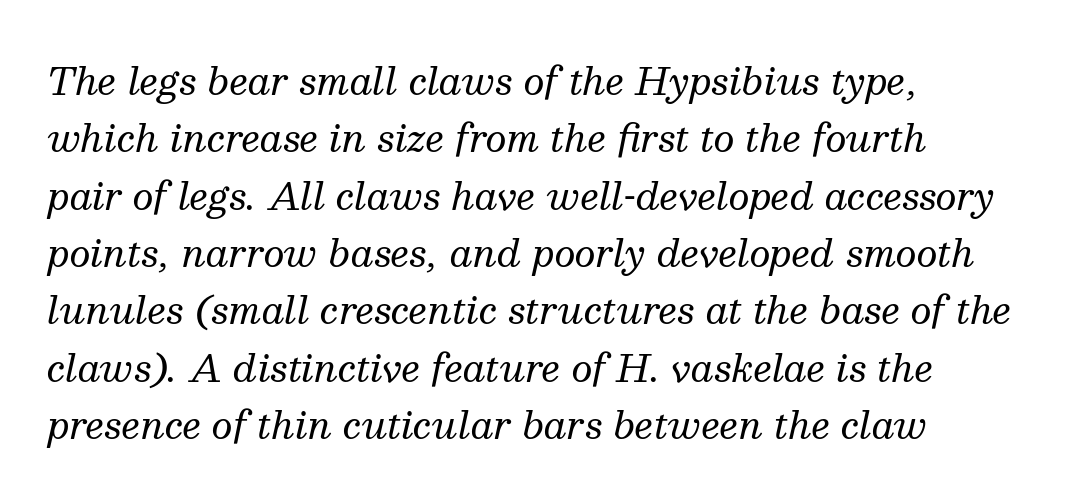
Q: Is the text bold? A: No.
Q: Is the text italic (slanted)? A: Yes, it leans right by about 13 degrees.
Q: Is the typeface a serif or a sans-serif typeface? A: Serif.
Q: Is the text underlined? A: No.
Q: How is the paragraph aligned? A: Left-aligned.
Q: Is the spacing between letters normal or unusually wide? A: Normal.
Q: Is the spacing between lines tight, normal or loose? A: Normal.
Q: Width (condensed, normal, or wide)? A: Normal.
Q: Stroke contrast? A: Medium.
Q: x-height? A: Medium.
Q: Monospaced? A: No.
